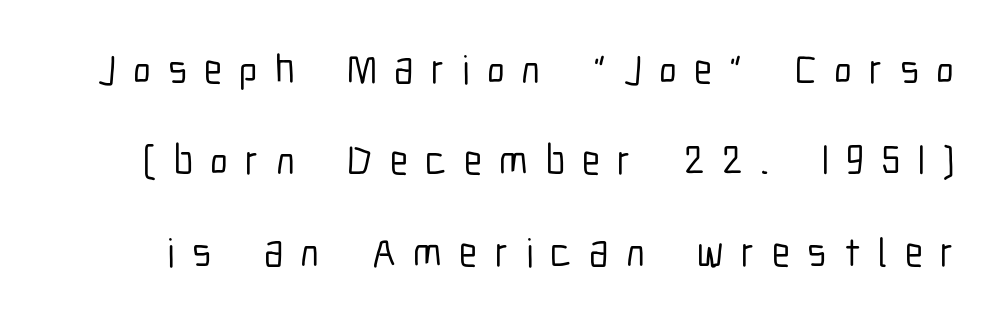
The image shows 41 px condensed sans-serif type, upright; set loose line spacing (2.23x), unusually wide letter spacing (+0.42 em), not underlined; low stroke contrast and a medium x-height.
